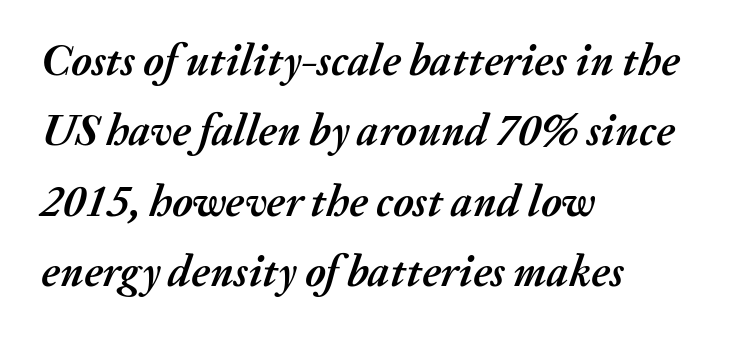
Compared with an ordinary text face, these strokes are far heavier — a full bold. The rag falls on the right side of this text block. Designer's note — italics engaged. Spacing between characters is what you'd get straight out of the box. Plain, unruled lines of type. Looks like regular typesetting: each glyph gets only the width it needs.
